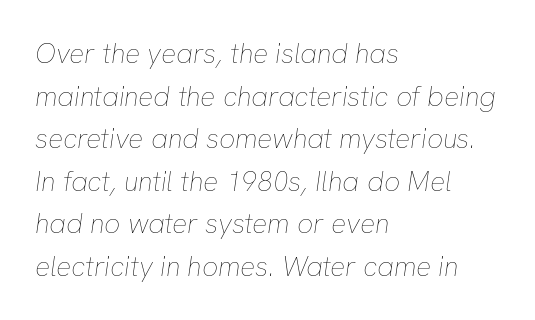
Q: Is the text bold? A: No.
Q: Is the text italic (slanted)? A: Yes, it leans right by about 8 degrees.
Q: Is the text underlined? A: No.
Q: How is the paragraph aligned? A: Left-aligned.
Q: Is the spacing between letters normal or unusually wide? A: Normal.
Q: Is the spacing between lines tight, normal or loose? A: Normal.
Q: Width (condensed, normal, or wide)? A: Normal.
Q: Stroke contrast? A: Low.
Q: x-height? A: Medium.
Q: Monospaced? A: No.
